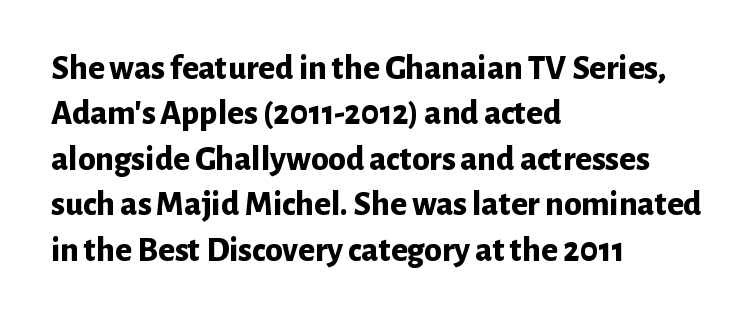
Q: Is the text bold? A: Yes.
Q: Is the text italic (slanted)? A: No, it is upright.
Q: Is the typeface a serif or a sans-serif typeface? A: Sans-serif.
Q: Is the text underlined? A: No.
Q: How is the paragraph aligned? A: Left-aligned.
Q: Is the spacing between letters normal or unusually wide? A: Normal.
Q: Is the spacing between lines tight, normal or loose? A: Normal.
Q: Width (condensed, normal, or wide)? A: Normal.
Q: Stroke contrast? A: Low.
Q: x-height? A: Medium.
Q: Monospaced? A: No.
